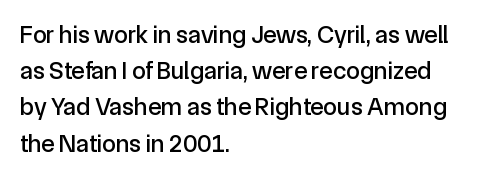
Q: Is the text italic (slanted)? A: No, it is upright.
Q: Is the text underlined? A: No.
Q: How is the paragraph aligned? A: Left-aligned.
Q: Is the spacing between letters normal or unusually wide? A: Normal.
Q: Is the spacing between lines tight, normal or loose? A: Normal.
